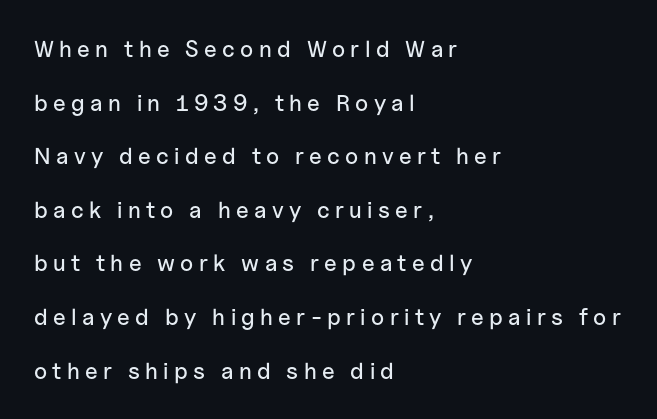
{"italic": "no", "underline": "no", "align": "left", "line_spacing": "loose", "line_spacing_ratio": 2.33, "letter_spacing": "wide", "letter_spacing_em": 0.23, "glyph_px": 23}
